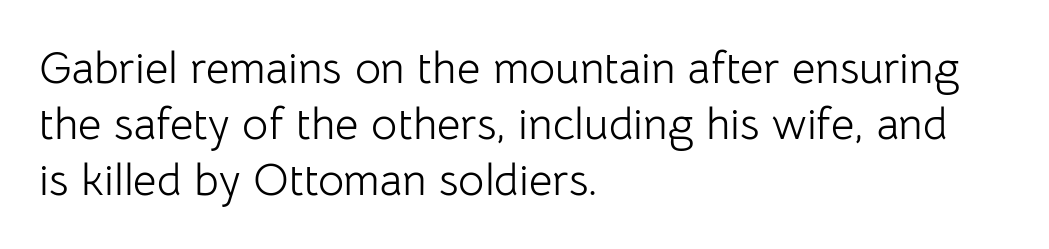
The words here are not underlined. Each word holds together tightly as a unit, with standard inter-letter gaps. A typesetter would call this proportional, since set widths differ per character. Rendered with straight, roman letterforms. The lines are quadded left. Note: no serifs on the glyphs.
